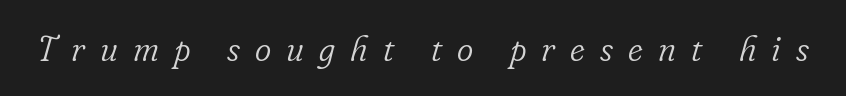
The image shows 35 px light serif type, italic (leaning right); set unusually wide letter spacing (+0.43 em), not underlined; low stroke contrast and a small x-height.
